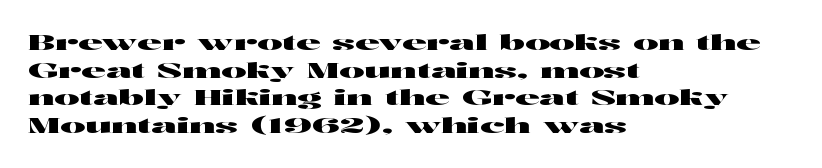
The image shows 21 px text type, upright; set left-aligned, normal line spacing (1.31x), normal letter spacing, not underlined.
